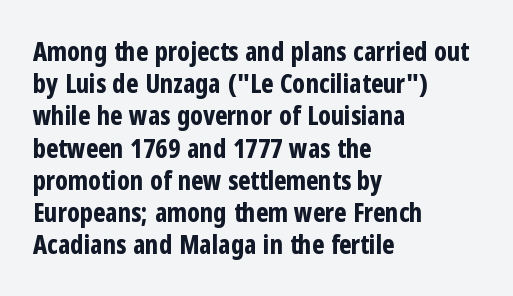
The image shows 26 px bold type, upright; set left-aligned, line spacing 1.24x, normal letter spacing, not underlined.
